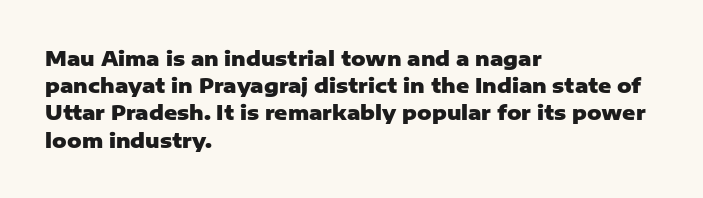
The image shows 20 px bold type, upright; set left-aligned, normal line spacing (1.36x), normal letter spacing, not underlined.
